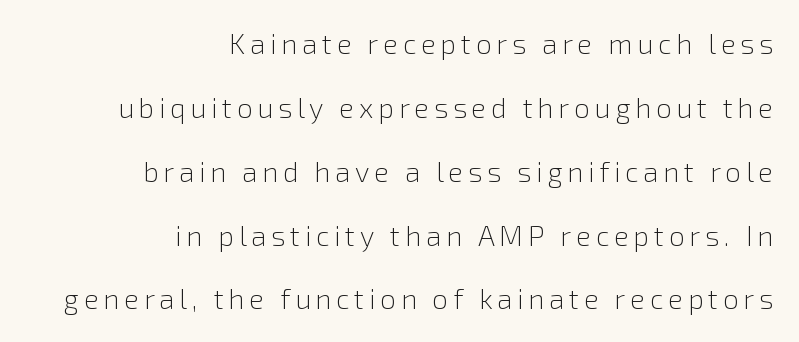
{"serif": "no", "italic": "no", "bold": "no", "weight": "light", "width": "normal", "x_height": "medium", "monospaced": "no", "underline": "no", "align": "right", "line_spacing": "loose", "line_spacing_ratio": 2.28, "glyph_px": 28}
